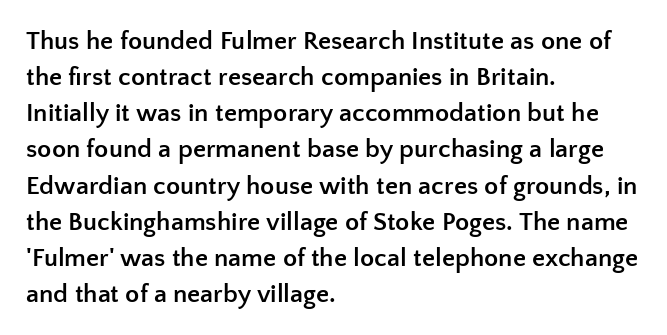
Q: Is the text bold? A: Yes.
Q: Is the text italic (slanted)? A: No, it is upright.
Q: Is the text underlined? A: No.
Q: How is the paragraph aligned? A: Left-aligned.
Q: Is the spacing between letters normal or unusually wide? A: Normal.
Q: Is the spacing between lines tight, normal or loose? A: Normal.
